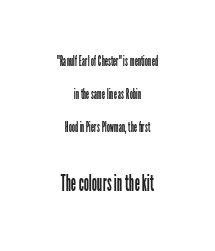
Q: Is the text bold? A: No.
Q: Is the text italic (slanted)? A: No, it is upright.
Q: Is the text underlined? A: No.
Q: How is the paragraph aligned? A: Centered.
Q: Is the spacing between letters normal or unusually wide? A: Normal.
Q: Is the spacing between lines tight, normal or loose? A: Loose.
Q: Which block of text is set in a larger size, the first (top) or the second (bottom)? A: The second (bottom) one.
